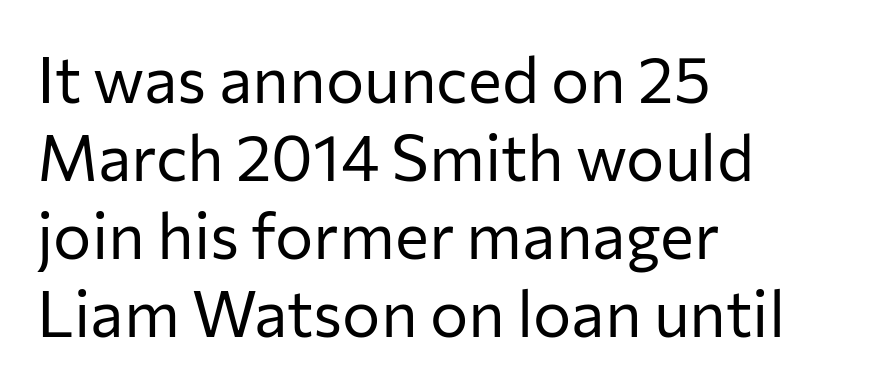
The image shows 64 px regular-weight sans-serif type, upright; set left-aligned, line spacing 1.22x, normal letter spacing, not underlined; low stroke contrast and a medium x-height.
